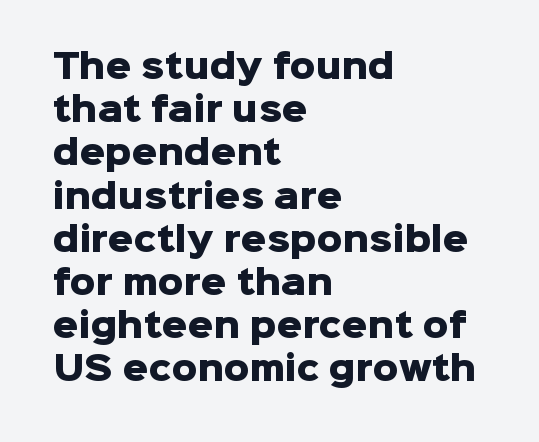
{"serif": "no", "italic": "no", "bold": "yes", "weight": "heavy", "width": "normal", "stroke_contrast": "low", "x_height": "medium", "monospaced": "no", "underline": "no", "align": "left", "line_spacing": "normal", "line_spacing_ratio": 1.35, "letter_spacing": "normal", "letter_spacing_em": 0.0, "glyph_px": 32}
